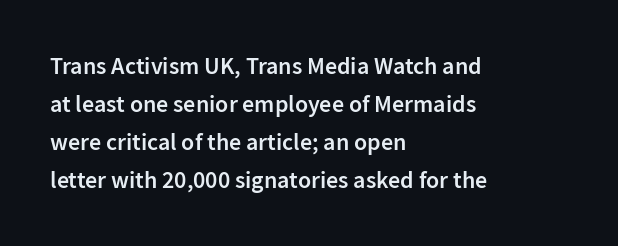
The image shows 24 px text type, upright; set left-aligned, normal line spacing (1.59x), normal letter spacing, not underlined.
